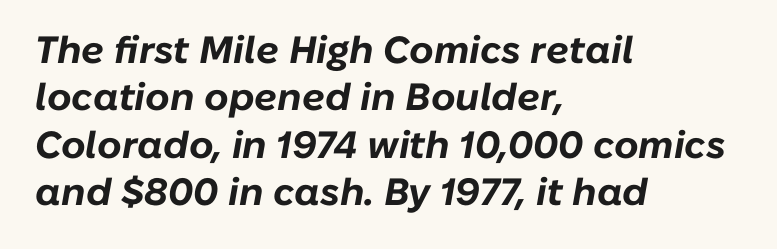
Q: Is the text bold? A: Yes.
Q: Is the text italic (slanted)? A: Yes, it leans right by about 10 degrees.
Q: Is the text underlined? A: No.
Q: How is the paragraph aligned? A: Left-aligned.
Q: Is the spacing between letters normal or unusually wide? A: Normal.
Q: Is the spacing between lines tight, normal or loose? A: Normal.
Q: Width (condensed, normal, or wide)? A: Normal.
Q: Stroke contrast? A: Low.
Q: x-height? A: Medium.
Q: Monospaced? A: No.
